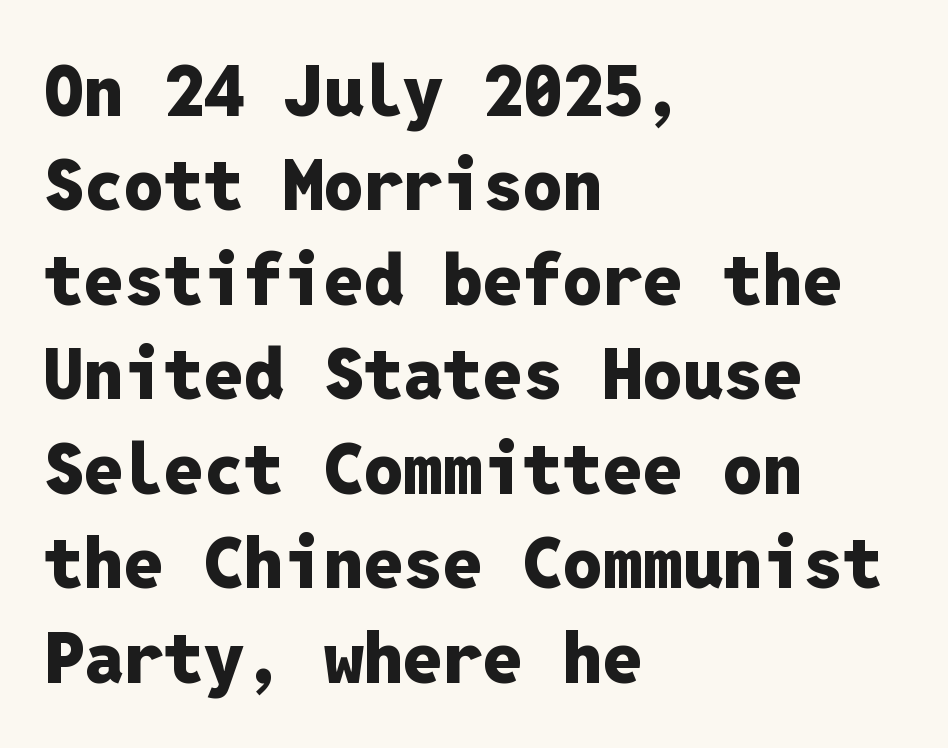
The specimen omits any rule beneath the text block's lines. The letters stand straight up with perfectly vertical stems. Every letter is thick-stroked: bold, no question. Reading down the column, the eye jumps a familiar distance to each next line. A classic flush-left, rag-right setting is used for this passage.
